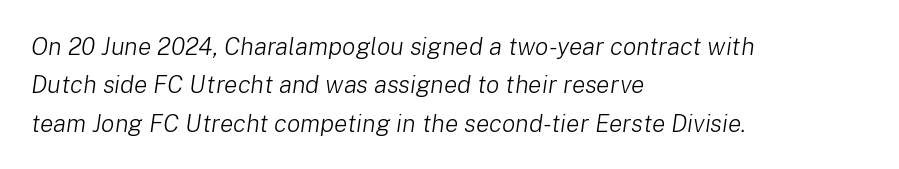
The passage shown leans; its letterforms are oblique. These lines sit exactly where default settings would place them. A clean baseline with only descenders dipping below it. The line texture is even and compact thanks to regular tracking.
